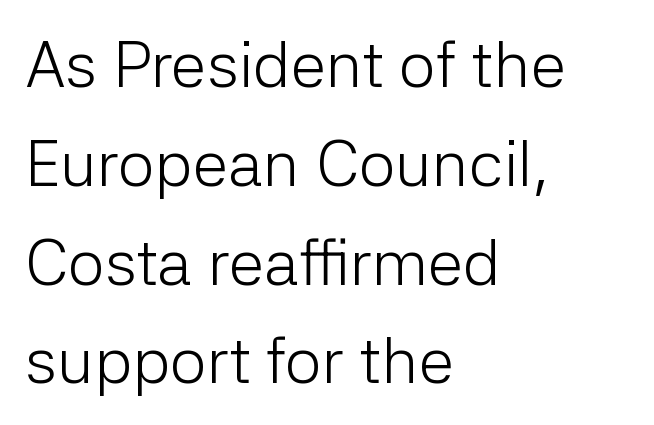
The image shows 65 px light sans-serif type, upright; set left-aligned, normal line spacing (1.52x), normal letter spacing, not underlined; low stroke contrast and a medium x-height.
